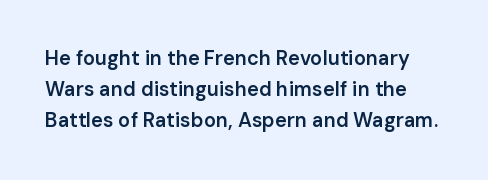
The passage shown stacks its lines at a standard gap. No word sits above an underline. The sample has been set in demibold, a notch under bold. This rendering leaves character spacing at its baseline value.
